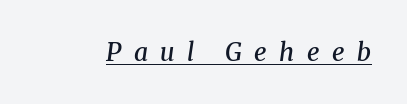
The image shows 25 px text type, italic (leaning right); set unusually wide letter spacing (+0.5 em), underlined.
